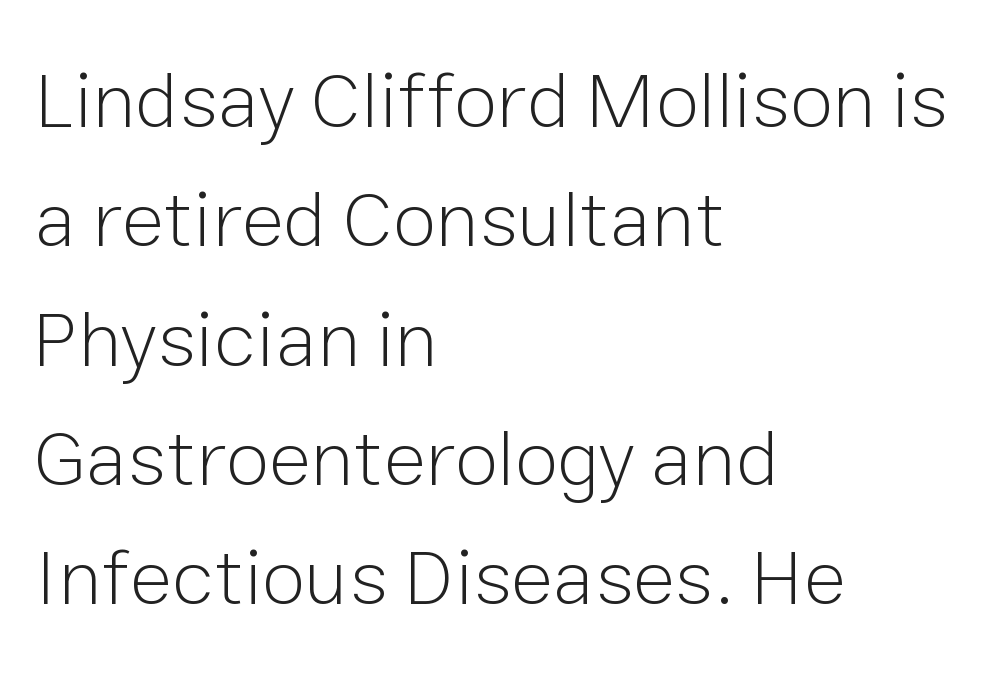
{"serif": "no", "italic": "no", "bold": "no", "weight": "light", "width": "normal", "stroke_contrast": "low", "x_height": "medium", "monospaced": "no", "underline": "no", "align": "left", "line_spacing": "normal", "line_spacing_ratio": 1.51, "letter_spacing": "normal", "letter_spacing_em": 0.0, "glyph_px": 79}
